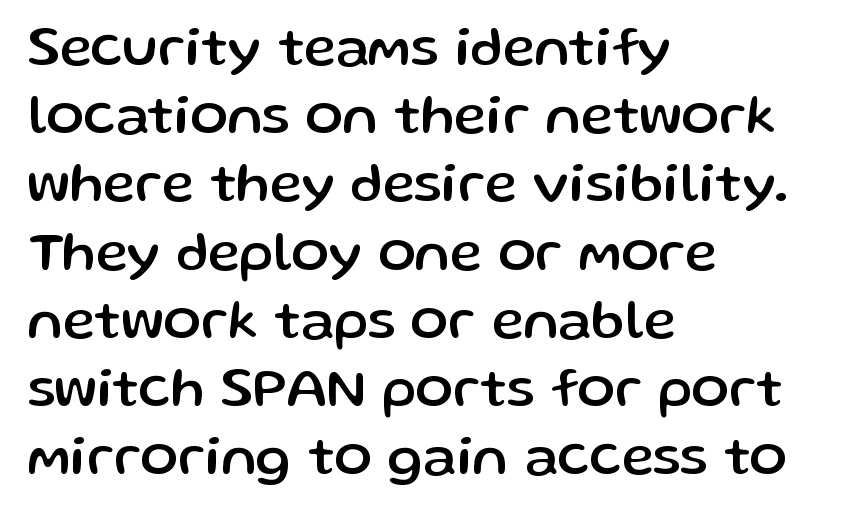
Q: Is the text italic (slanted)? A: No, it is upright.
Q: Is the typeface a serif or a sans-serif typeface? A: Sans-serif.
Q: Is the text underlined? A: No.
Q: How is the paragraph aligned? A: Left-aligned.
Q: Is the spacing between letters normal or unusually wide? A: Normal.
Q: Width (condensed, normal, or wide)? A: Normal.
Q: Stroke contrast? A: Low.
Q: x-height? A: Medium.
Q: Monospaced? A: No.
